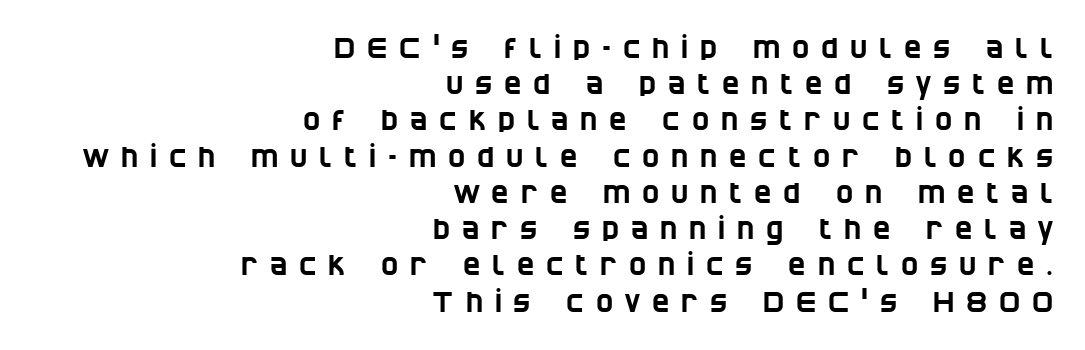
{"serif": "no", "width": "condensed", "stroke_contrast": "low", "x_height": "large", "monospaced": "no", "underline": "no", "align": "right", "line_spacing": "normal", "line_spacing_ratio": 1.25, "letter_spacing": "wide", "letter_spacing_em": 0.41, "glyph_px": 29}
